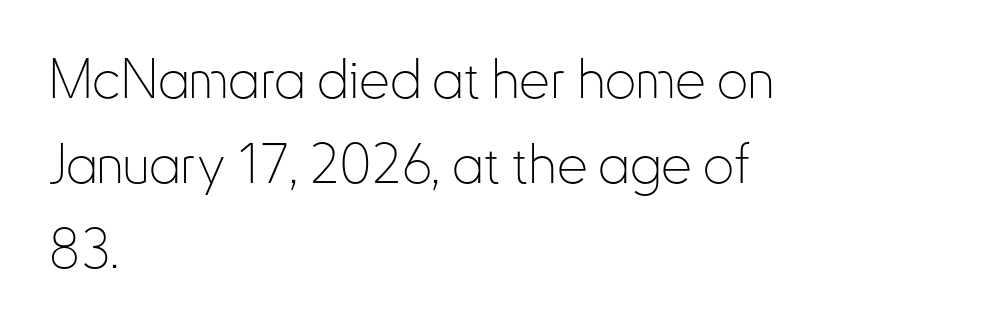
Letter spacing: default. Descenders are the only things crossing below the line. Posture: upright roman. Unlike a traditional serif, this face leaves its strokes unadorned. Summary of vertical rhythm: regular, with standard interline spacing. Casual observation: everything's shoved over to the left.
